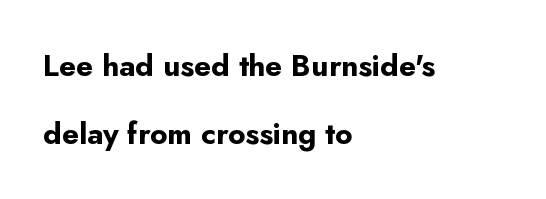
Is there much room between lines? Yes — plenty of vertical air separates them. When letters stand straight like this, we call the style roman or upright. A typesetter would call this proportional, since set widths differ per character. Plain, unruled lines of type.
